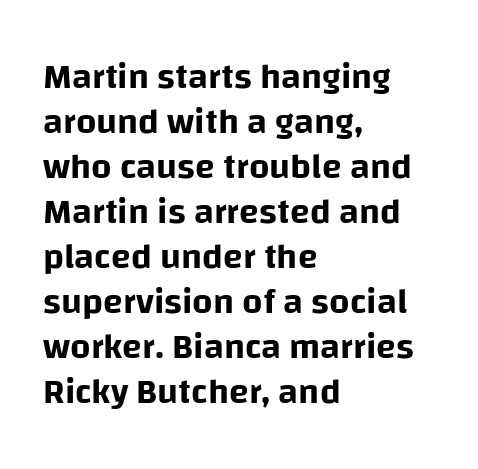
Q: Is the text italic (slanted)? A: No, it is upright.
Q: Is the typeface a serif or a sans-serif typeface? A: Sans-serif.
Q: Is the text underlined? A: No.
Q: How is the paragraph aligned? A: Left-aligned.
Q: Is the spacing between letters normal or unusually wide? A: Normal.
Q: Is the spacing between lines tight, normal or loose? A: Normal.
Q: Width (condensed, normal, or wide)? A: Normal.
Q: Stroke contrast? A: Low.
Q: x-height? A: Large.
Q: Monospaced? A: No.
